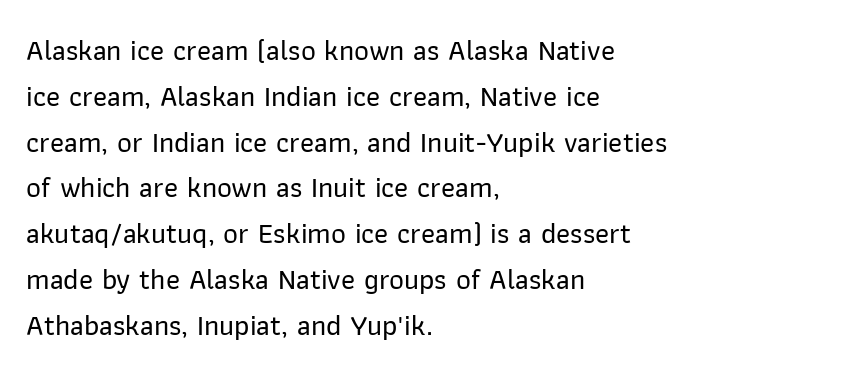
{"serif": "no", "italic": "no", "width": "normal", "stroke_contrast": "low", "x_height": "medium", "monospaced": "no", "underline": "no", "align": "left", "line_spacing": "normal", "line_spacing_ratio": 1.58, "letter_spacing": "normal", "letter_spacing_em": 0.0, "glyph_px": 29}
